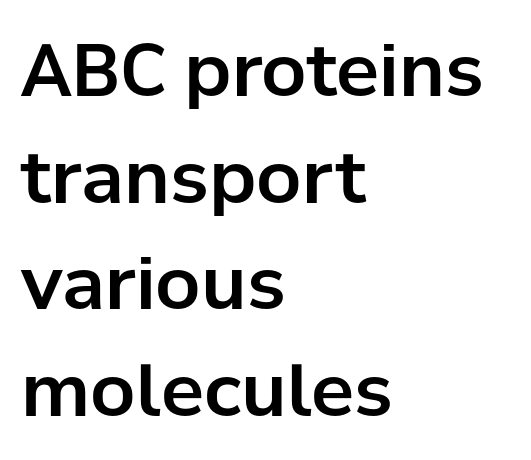
The image shows 72 px sans-serif type, upright; set left-aligned, normal line spacing (1.48x), normal letter spacing, not underlined; low stroke contrast and a medium x-height.
